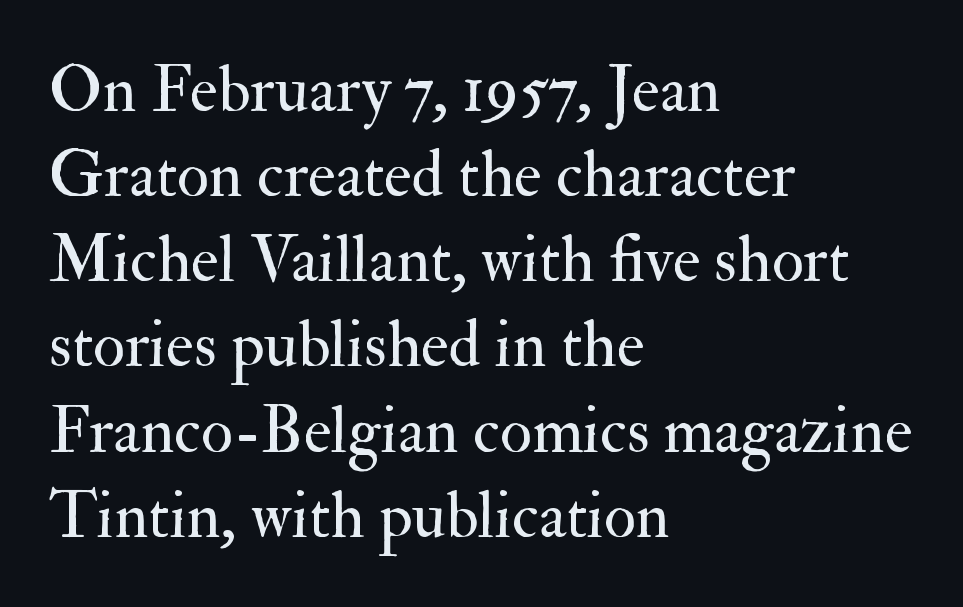
{"serif": "yes", "italic": "no", "bold": "no", "weight": "regular", "width": "normal", "stroke_contrast": "medium", "x_height": "small", "monospaced": "no", "underline": "no", "align": "left", "line_spacing": "normal", "line_spacing_ratio": 1.29, "letter_spacing": "normal", "letter_spacing_em": 0.0, "glyph_px": 66}
